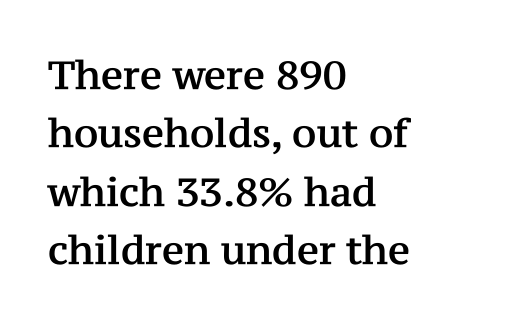
Q: Is the text italic (slanted)? A: No, it is upright.
Q: Is the typeface a serif or a sans-serif typeface? A: Serif.
Q: Is the text underlined? A: No.
Q: How is the paragraph aligned? A: Left-aligned.
Q: Is the spacing between letters normal or unusually wide? A: Normal.
Q: Is the spacing between lines tight, normal or loose? A: Normal.
Q: Width (condensed, normal, or wide)? A: Normal.
Q: Stroke contrast? A: Medium.
Q: x-height? A: Medium.
Q: Monospaced? A: No.
